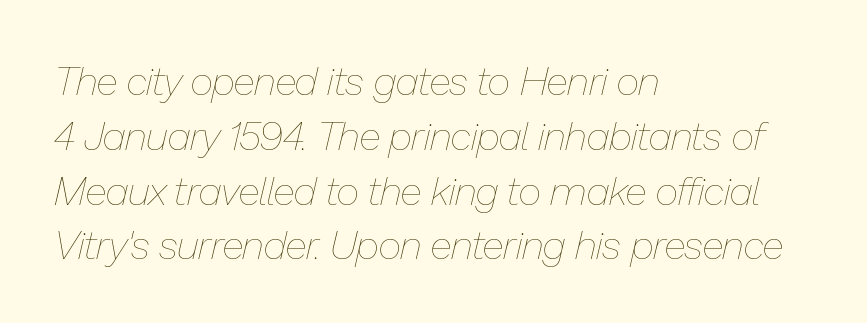
The image shows 40 px thin type, italic (leaning right); set left-aligned, normal line spacing (1.37x), normal letter spacing, not underlined; low stroke contrast and a medium x-height.
